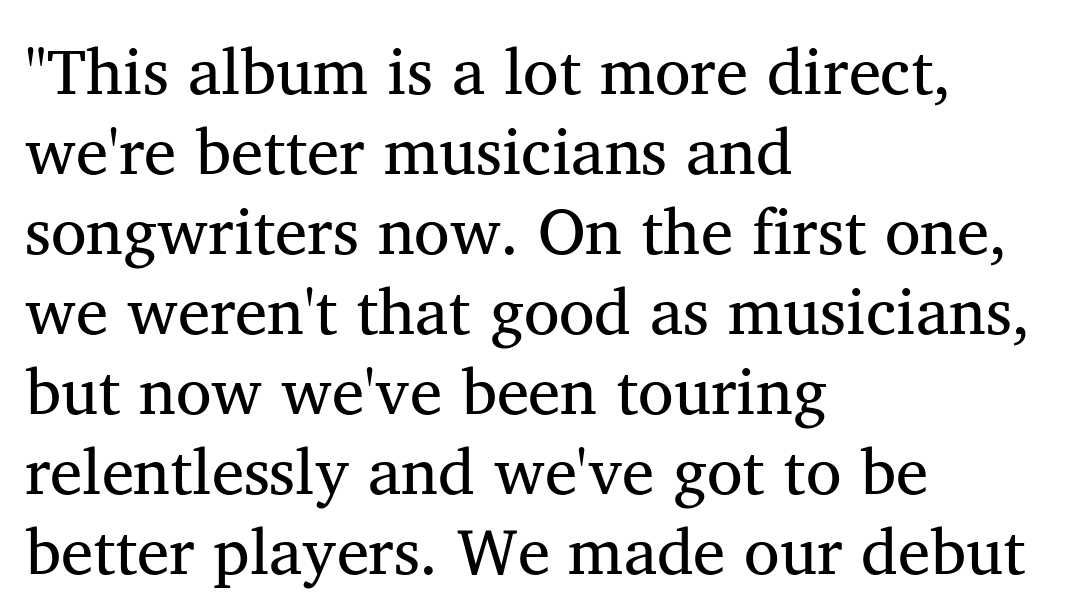
Standard letterfit; no display-style spreading of the glyphs. This sample has the flowing, uneven cadence of proportional lettering. Unbolded letterforms with no extra heft. The text was rendered using a seriffed face with decorative stroke endings. Caption: multi-line text, flush left, ragged right.
